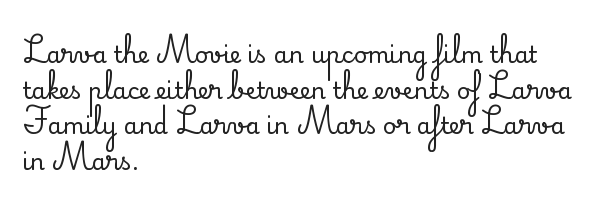
Every row of glyphs begins at an identical x-position on the left. The passage shown has conventional tracking throughout. A typesetter would mark this as roman, not italic. Letters rest on an invisible, unmarked baseline. In terms of leading, this rendering sits right in the middle.
